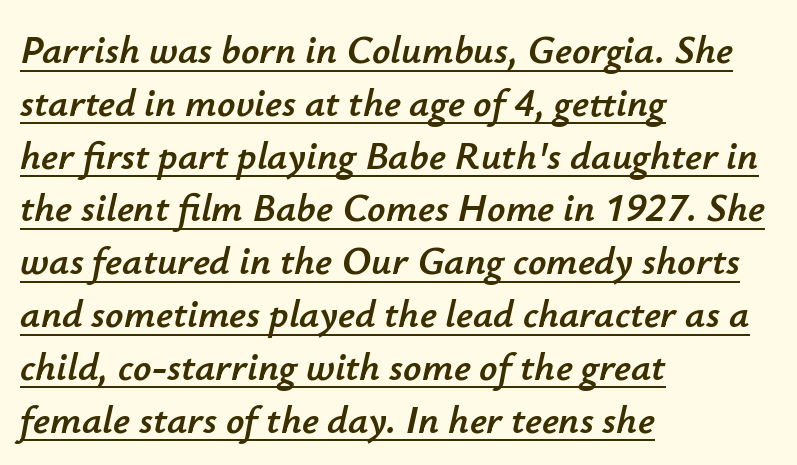
The image shows 40 px text type, italic (leaning right); set left-aligned, normal line spacing (1.32x), normal letter spacing, underlined; low stroke contrast and a small x-height.
